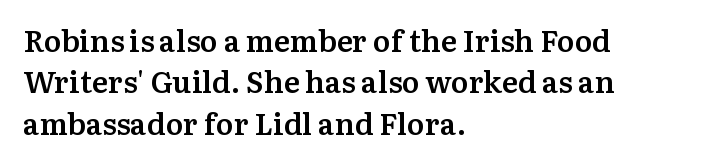
If you measured baseline to baseline, you'd find a middling distance. Plain, unruled lines of type. I'd describe the lettering as semibold — firm but not a full bold. The face used here is rendered with its standard letterfit. Tall strokes in this sample are plumb rather than angled.
